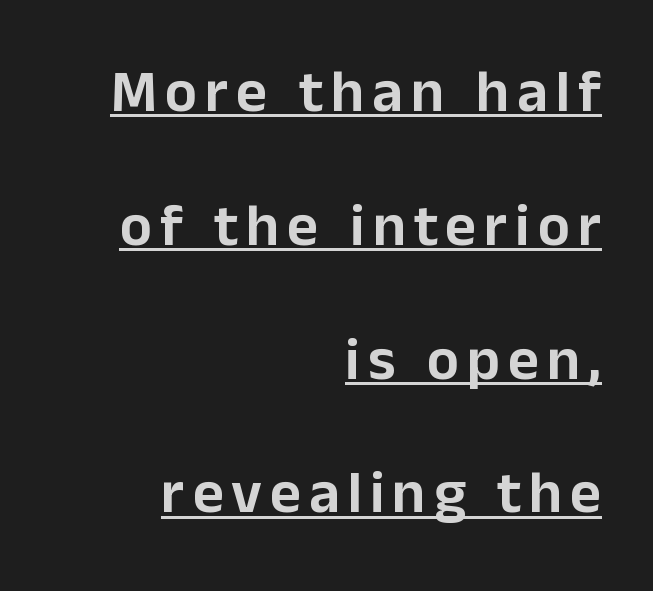
{"serif": "no", "italic": "no", "width": "normal", "stroke_contrast": "low", "x_height": "medium", "monospaced": "no", "underline": "yes", "align": "right", "line_spacing": "loose", "line_spacing_ratio": 2.23, "glyph_px": 60}
